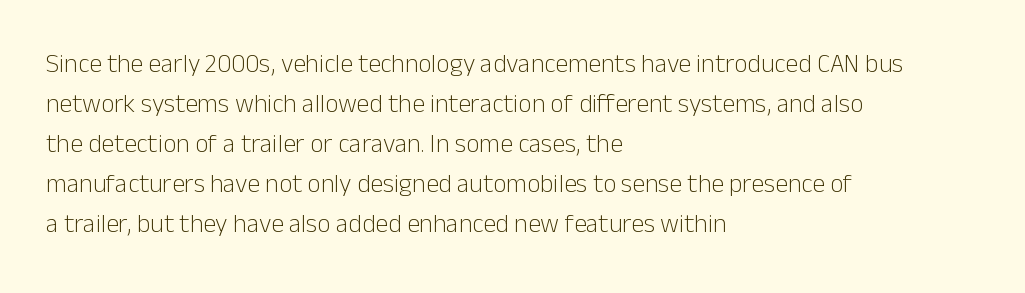
{"italic": "no", "bold": "no", "underline": "no", "align": "left", "line_spacing": "normal", "line_spacing_ratio": 1.54, "letter_spacing": "normal", "letter_spacing_em": 0.0, "glyph_px": 26}
